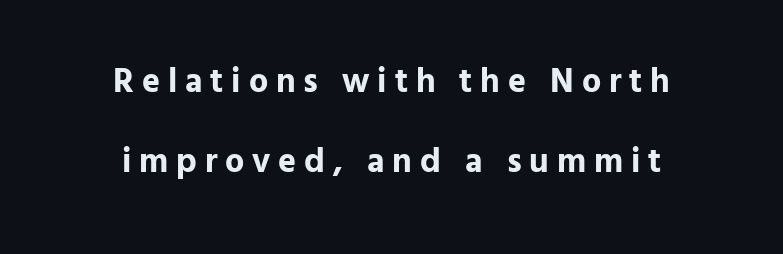
{"serif": "no", "italic": "no", "bold": "yes", "weight": "bold", "width": "normal", "stroke_contrast": "low", "x_height": "medium", "monospaced": "no", "underline": "no", "align": "center", "line_spacing": "loose", "line_spacing_ratio": 2.36, "letter_spacing": "wide", "letter_spacing_em": 0.23, "glyph_px": 34}
